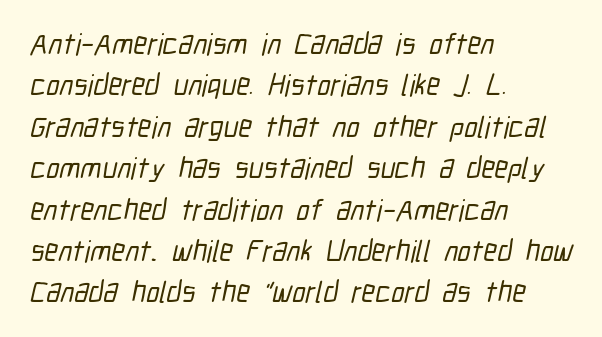
The image shows 30 px condensed sans-serif type; set left-aligned, normal line spacing (1.38x), normal letter spacing, not underlined; low stroke contrast and a medium x-height.
